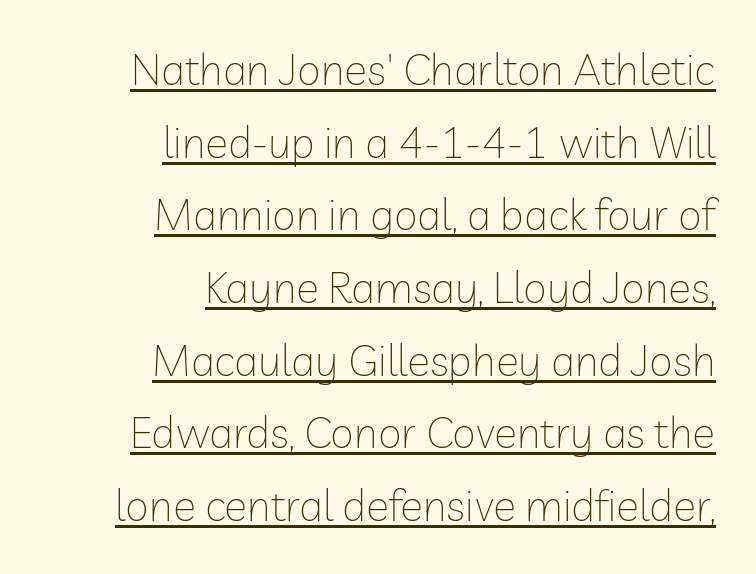
{"serif": "no", "italic": "no", "bold": "no", "weight": "thin", "width": "normal", "stroke_contrast": "low", "x_height": "medium", "monospaced": "no", "underline": "yes", "align": "right", "line_spacing": "normal", "line_spacing_ratio": 1.69, "letter_spacing": "normal", "letter_spacing_em": 0.0, "glyph_px": 43}
